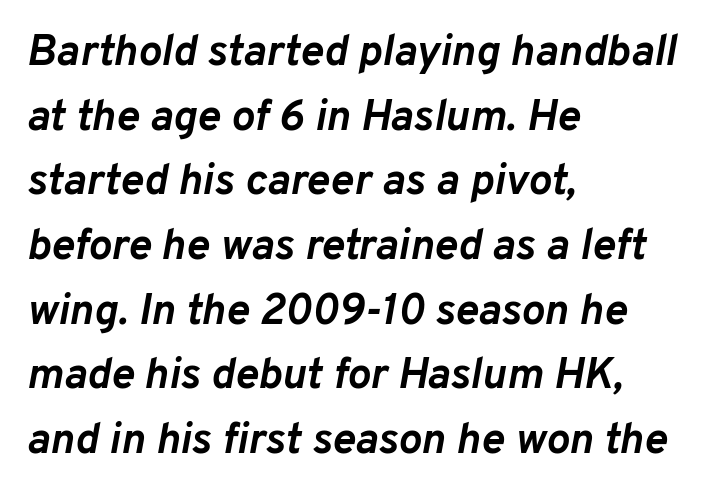
Q: Is the text bold? A: Yes.
Q: Is the text italic (slanted)? A: Yes, it leans right by about 10 degrees.
Q: Is the text underlined? A: No.
Q: How is the paragraph aligned? A: Left-aligned.
Q: Is the spacing between letters normal or unusually wide? A: Normal.
Q: Is the spacing between lines tight, normal or loose? A: Normal.
Q: Width (condensed, normal, or wide)? A: Normal.
Q: Stroke contrast? A: Low.
Q: x-height? A: Medium.
Q: Monospaced? A: No.
